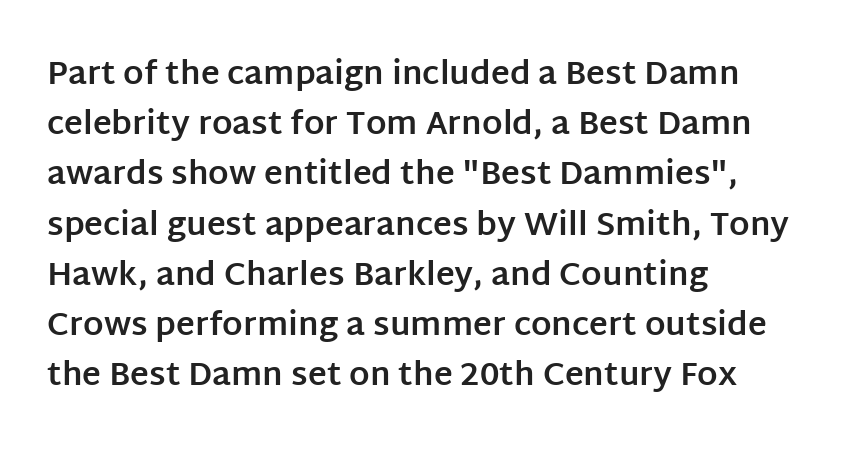
{"serif": "no", "italic": "no", "bold": "yes", "weight": "bold", "width": "normal", "stroke_contrast": "low", "x_height": "large", "monospaced": "no", "underline": "no", "align": "left", "line_spacing": "normal", "line_spacing_ratio": 1.57, "letter_spacing": "normal", "letter_spacing_em": 0.0, "glyph_px": 32}
